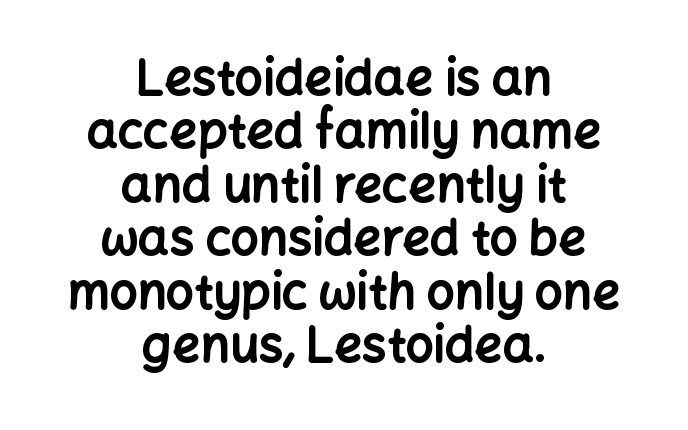
The image shows 49 px bold sans-serif type, upright; set centered, tight line spacing (1.09x), normal letter spacing, not underlined; low stroke contrast and a medium x-height.
